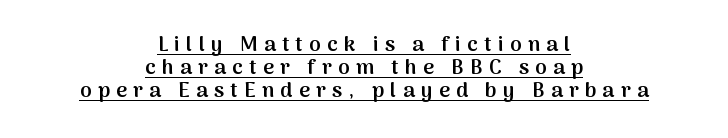
The image shows 21 px text type, upright; set centered, tight line spacing (1.1x), unusually wide letter spacing (+0.3 em), underlined.
